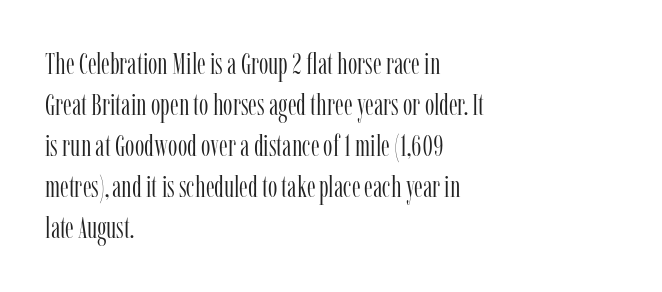
{"serif": "yes", "italic": "no", "bold": "no", "weight": "light", "width": "condensed", "stroke_contrast": "low", "x_height": "medium", "monospaced": "no", "underline": "no", "align": "left", "line_spacing": "normal", "line_spacing_ratio": 1.37, "letter_spacing": "normal", "letter_spacing_em": 0.0, "glyph_px": 30}
